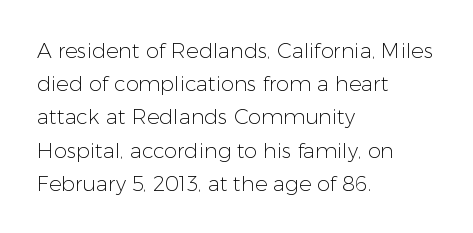
The face looks like a standard text weight, possibly lighter. Short and long lines alike share a common starting point at left. Vertically, the passage feels balanced, rows spaced as you'd expect. A bare baseline throughout the passage. Here the glyphs are tracked normally, forming tight word shapes.
